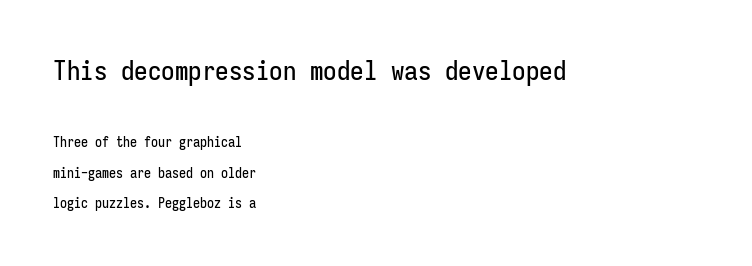
The image shows 27 px text type, upright; set left-aligned, loose line spacing (2.18x), normal letter spacing, not underlined; the first (top) block is 1.93x larger.
